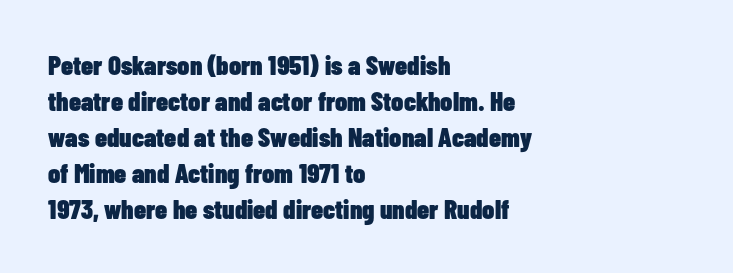
Is there much room between lines? A standard amount, neither cramped nor airy. This rendering features lettering with no underline. The typography opts for an upright posture over an oblique one. Standard letterfit; no display-style spreading of the glyphs. Line starts are locked; line ends wander. Heavy-handed strokes throughout: this text is bold.
